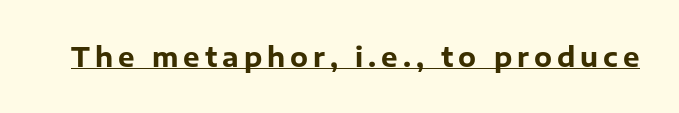
Q: Is the text bold? A: Yes.
Q: Is the text italic (slanted)? A: No, it is upright.
Q: Is the text underlined? A: Yes.
